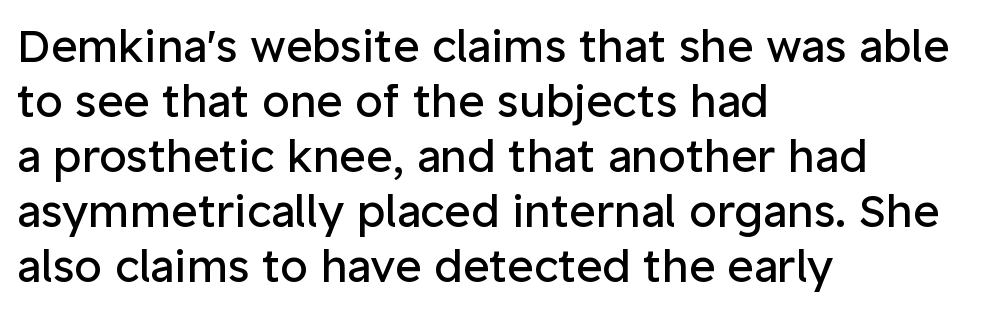
Style check: upright. These lines are rendered in a variable-pitch font. Does extra space separate the letters? No, they use regular spacing. All the whitespace from short lines collects on the right.
